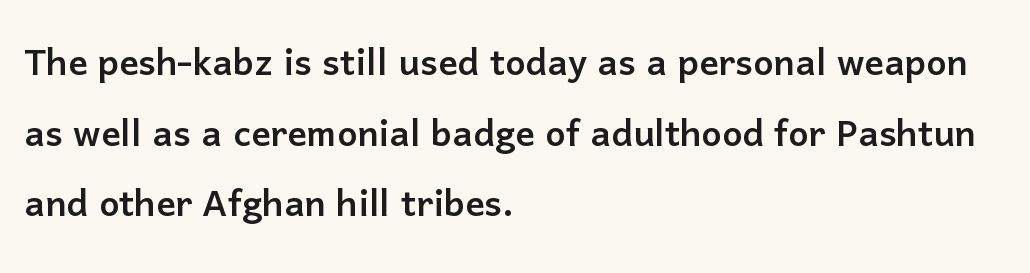
{"serif": "no", "italic": "no", "width": "normal", "stroke_contrast": "low", "x_height": "medium", "monospaced": "no", "underline": "no", "align": "left", "line_spacing": "normal", "line_spacing_ratio": 1.47, "letter_spacing": "normal", "letter_spacing_em": 0.0, "glyph_px": 48}
